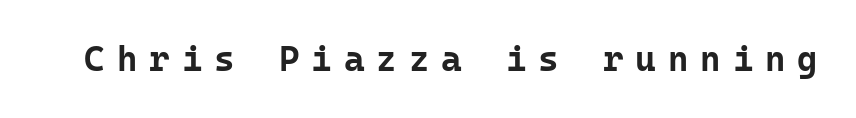
Posture: upright roman. These lines are rendered in a fixed-pitch font. The type family on display is of the sans-serif kind. Its strokes are broad and dark, the hallmark of bold type. Check under the words: just untouched page. Between one letter and the next there's a generous, obvious gap.
